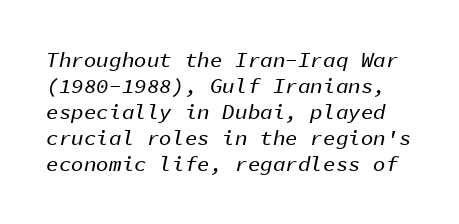
The foot of each line stays bare and open. The face used here is rendered with its standard letterfit. Designer's note — italics engaged.
